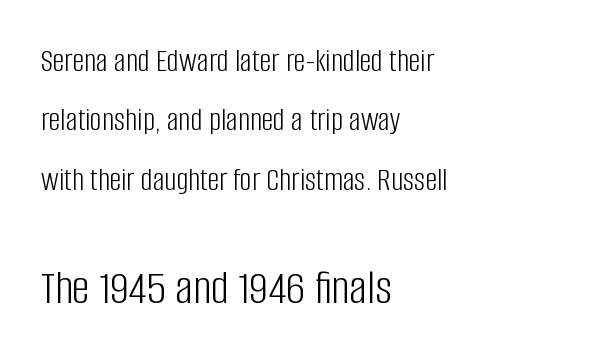
{"serif": "no", "italic": "no", "bold": "no", "weight": "light", "width": "condensed", "stroke_contrast": "low", "x_height": "large", "monospaced": "no", "underline": "no", "align": "left", "line_spacing_ratio": 1.8, "letter_spacing": "normal", "letter_spacing_em": 0.0, "larger_block": "second", "size_ratio": 1.48, "glyph_px": 49}
